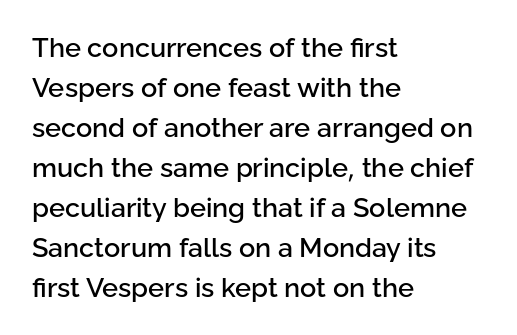
The image shows 27 px text type, upright; set left-aligned, normal line spacing (1.48x), normal letter spacing, not underlined.
